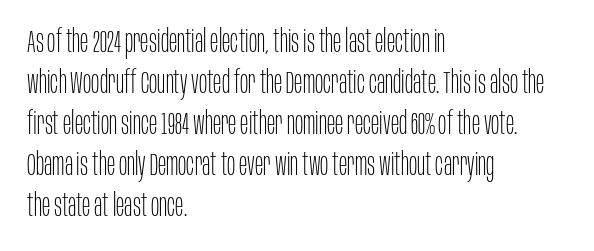
The letters advance in unequal steps, a hallmark of proportional type. Nope, no serifs anywhere on these letters. If you drew a line through each stem, it would be perfectly vertical. Is the letter spacing exaggerated? No — it looks like the ordinary default. Letters rest on an invisible, unmarked baseline. Each new line begins a customary step beneath the previous one.
